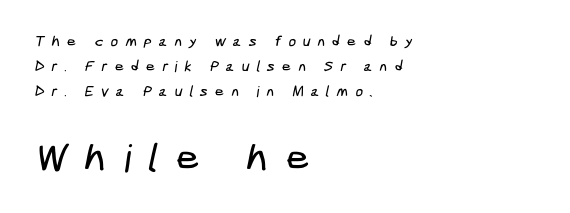
Here the second block reads like a headline and the first like body copy. Line starts are locked; line ends wander. This rendering features lettering with no underline. Interline gaps are of average width in this sample. The type family on display is of the sans-serif kind. Caption: expanded tracking, letters set apart.
